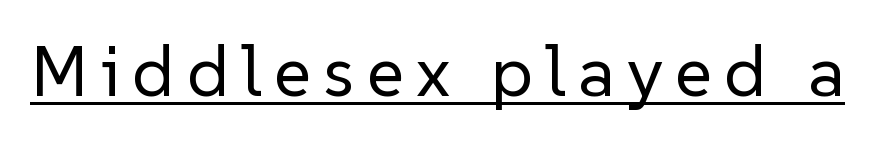
Q: Is the text bold? A: No.
Q: Is the text italic (slanted)? A: No, it is upright.
Q: Is the typeface a serif or a sans-serif typeface? A: Sans-serif.
Q: Is the text underlined? A: Yes.
Q: Width (condensed, normal, or wide)? A: Normal.
Q: Stroke contrast? A: Low.
Q: x-height? A: Medium.
Q: Monospaced? A: No.
